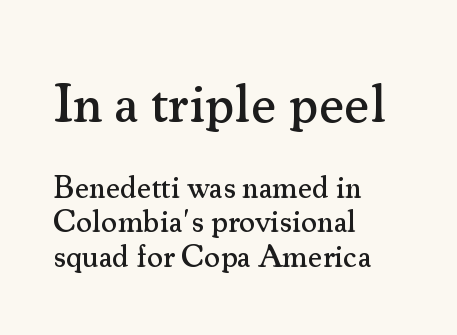
The image shows 55 px serif type, upright; set left-aligned, tight line spacing (1.12x), normal letter spacing, not underlined; the first (top) block is 1.77x larger; medium stroke contrast and a small x-height.
